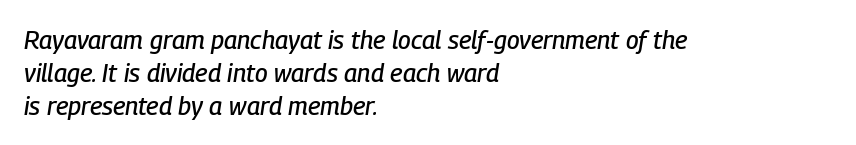
Q: Is the text italic (slanted)? A: Yes, it leans right by about 9 degrees.
Q: Is the text underlined? A: No.
Q: How is the paragraph aligned? A: Left-aligned.
Q: Is the spacing between letters normal or unusually wide? A: Normal.
Q: Is the spacing between lines tight, normal or loose? A: Normal.
